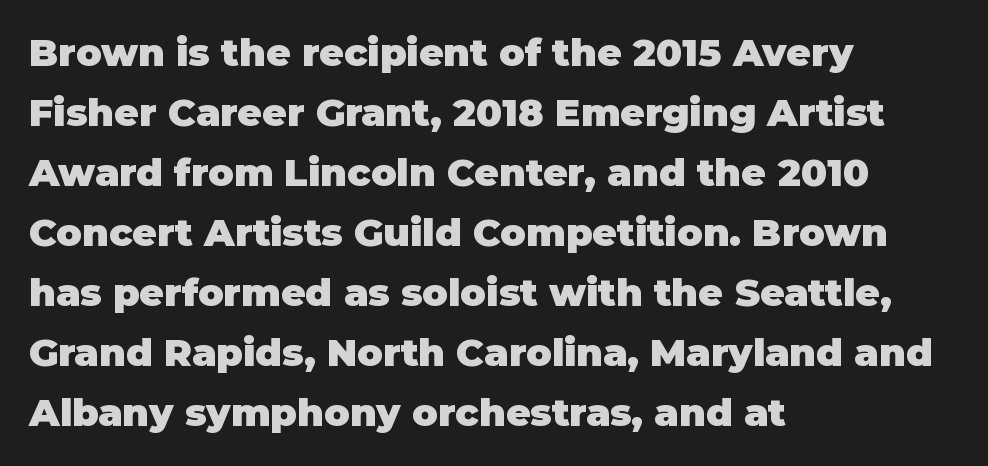
Line spacing here is normal. The typesetting leans heavy: a genuine bold. Is this a fixed-width face? No — the glyphs have proportional, varying widths. Stroke terminals: plain, sans-serif. This is the regular roman posture of the typeface.
